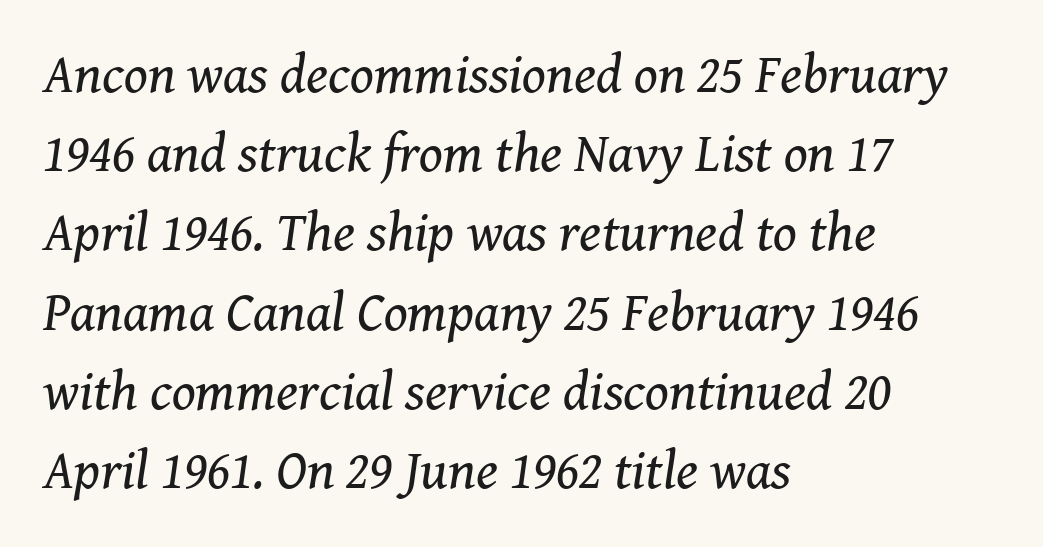
Is the letter spacing exaggerated? No — it looks like the ordinary default. Normally led — the rows are evenly, conventionally spaced. Small tapered or slab feet sit at the stroke ends, so this counts as serif. Clear beneath every line of the passage. Letters have the restrained weight of plain body copy at most. Alignment: flush left.
